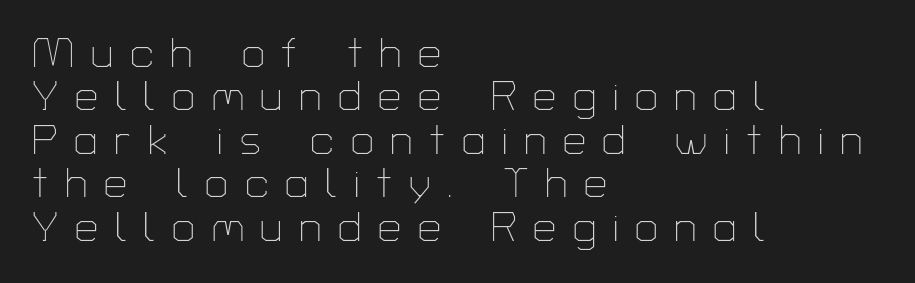
The image shows 41 px thin sans-serif type, upright; set left-aligned, tight line spacing (1.06x), unusually wide letter spacing (+0.41 em), not underlined; low stroke contrast and a medium x-height.
